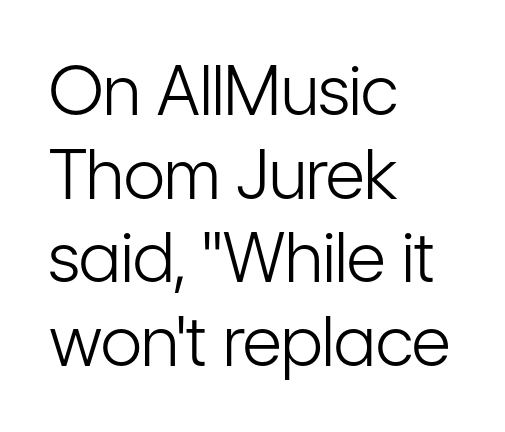
Q: Is the text bold? A: No.
Q: Is the text italic (slanted)? A: No, it is upright.
Q: Is the typeface a serif or a sans-serif typeface? A: Sans-serif.
Q: Is the text underlined? A: No.
Q: How is the paragraph aligned? A: Left-aligned.
Q: Is the spacing between letters normal or unusually wide? A: Normal.
Q: Width (condensed, normal, or wide)? A: Condensed.
Q: Stroke contrast? A: Low.
Q: x-height? A: Medium.
Q: Monospaced? A: No.
